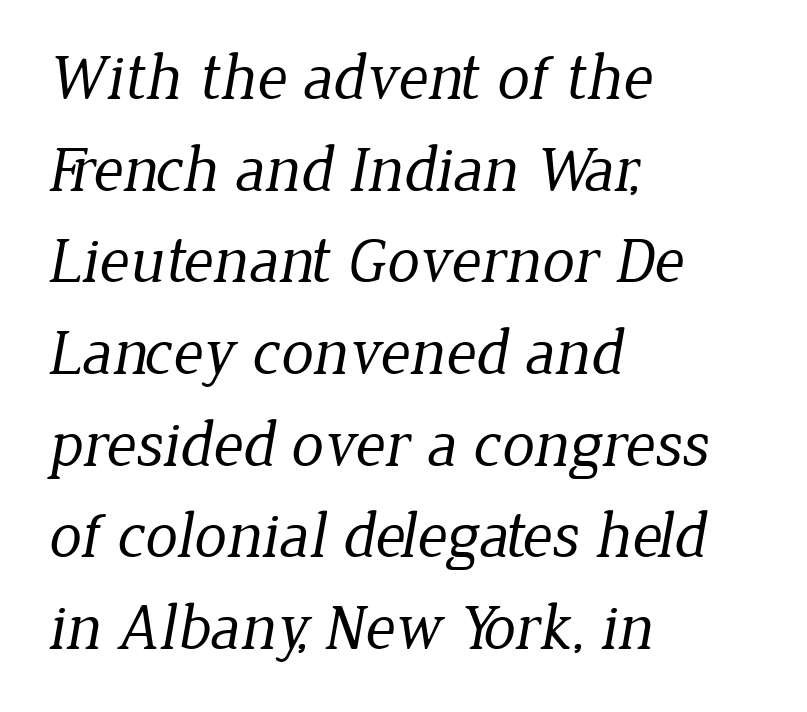
Think of a printed novel: that variable character pitch is what you see here. Whoever set this chose a conventional vertical rhythm. The compositor pushed each line to the left boundary. Descenders are the only things crossing below the line. Stems and bowls with no extra thickness — not bold.
